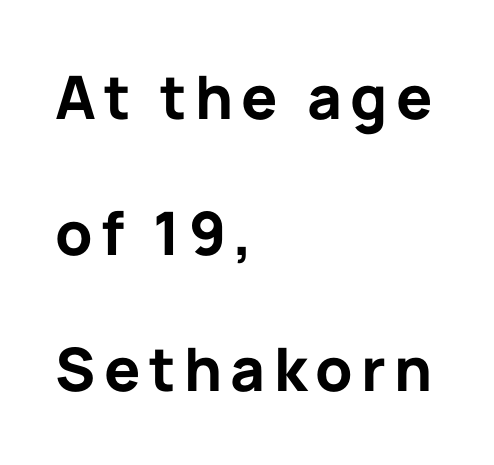
The image shows 60 px bold sans-serif type, upright; set left-aligned, loose line spacing (2.27x), not underlined; low stroke contrast and a medium x-height.
